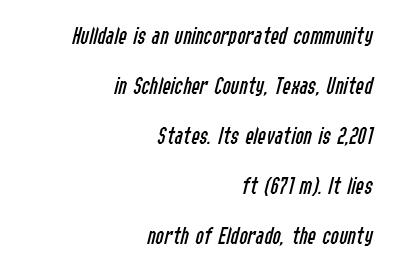
Q: Is the text bold? A: No.
Q: Is the text italic (slanted)? A: Yes, it leans right by about 14 degrees.
Q: Is the text underlined? A: No.
Q: How is the paragraph aligned? A: Right-aligned.
Q: Is the spacing between letters normal or unusually wide? A: Normal.
Q: Is the spacing between lines tight, normal or loose? A: Loose.
